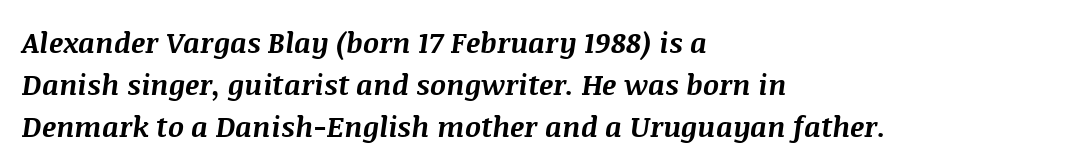
The area under the type is left untouched. The specimen reads as italic at a glance. Characters follow at the spacing the type designer built in. The rendering uses a moderate line-height, typical for paragraphs. Teacher's note: observe the even left margin — that is flush-left alignment. Heavy-handed strokes throughout: this text is bold.
